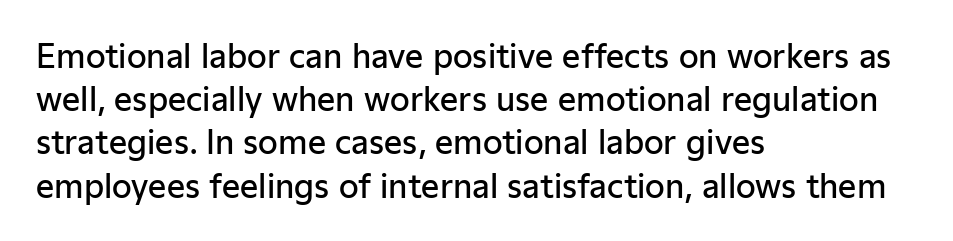
The image shows 32 px semibold sans-serif type, upright; set left-aligned, normal line spacing (1.35x), normal letter spacing, not underlined; low stroke contrast and a medium x-height.
